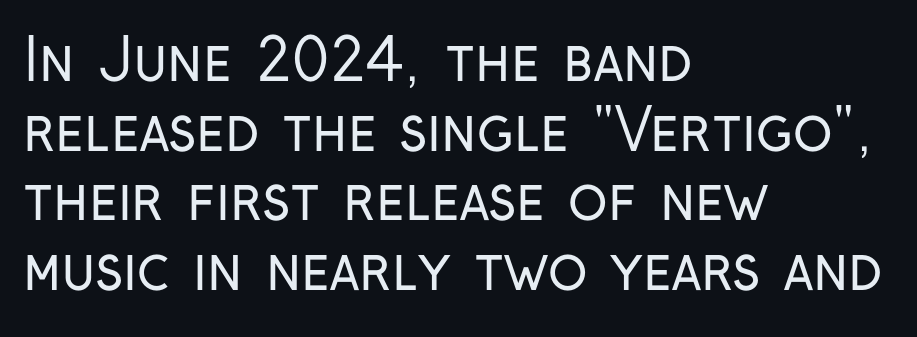
{"serif": "no", "italic": "no", "bold": "no", "weight": "regular", "width": "condensed", "stroke_contrast": "low", "x_height": "medium", "monospaced": "no", "underline": "no", "align": "left", "line_spacing_ratio": 1.2, "letter_spacing": "normal", "letter_spacing_em": 0.0, "glyph_px": 58}
